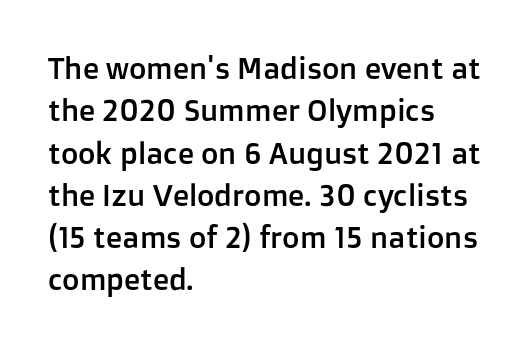
Q: Is the text italic (slanted)? A: No, it is upright.
Q: Is the typeface a serif or a sans-serif typeface? A: Sans-serif.
Q: Is the text underlined? A: No.
Q: How is the paragraph aligned? A: Left-aligned.
Q: Is the spacing between letters normal or unusually wide? A: Normal.
Q: Is the spacing between lines tight, normal or loose? A: Normal.
Q: Width (condensed, normal, or wide)? A: Normal.
Q: Stroke contrast? A: Low.
Q: x-height? A: Medium.
Q: Monospaced? A: No.
